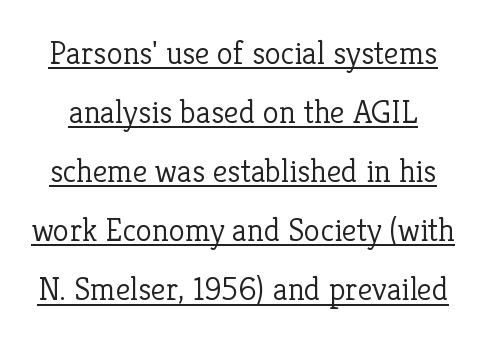
The image shows 33 px light serif type, upright; set line spacing 1.79x, normal letter spacing, underlined; low stroke contrast and a medium x-height.
